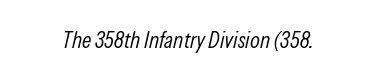
Is this a heavy cut? Hardly; it is regular or lighter. Default kerning and tracking; the words read as compact shapes. Quick note: italic. Clear beneath every line of the passage.
